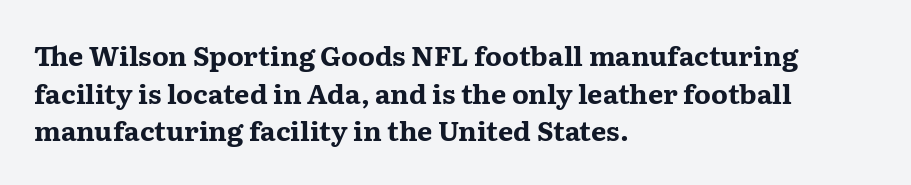
Its strokes are broad and dark, the hallmark of bold type. The letterforms sit shoulder to shoulder at normal distance. Horizontal alignment here is leftward, the default for most running prose. Each new line begins a customary step beneath the previous one. Has an underline been added? It has not. Characters remain perfectly vertical along every line.
